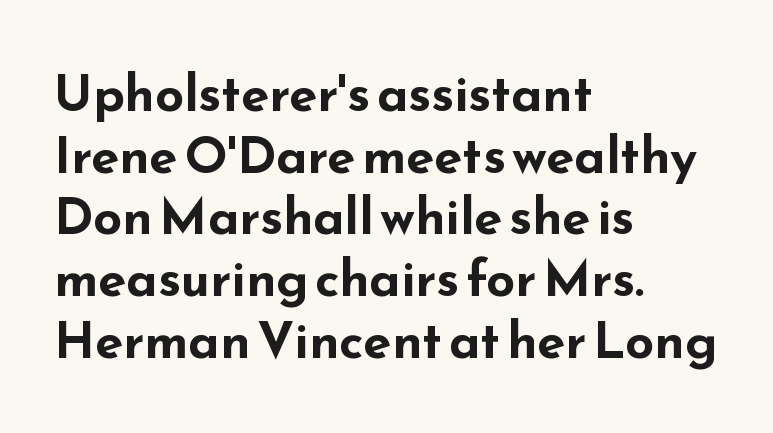
The image shows 51 px bold, wide sans-serif type, upright; set left-aligned, line spacing 1.21x, normal letter spacing, not underlined; low stroke contrast and a small x-height.
